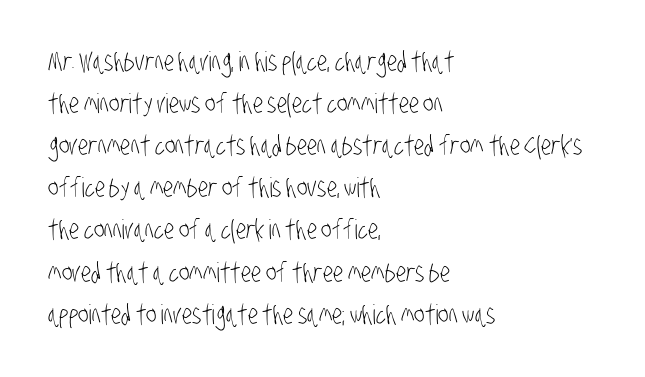
{"bold": "no", "underline": "no", "align": "left", "line_spacing": "normal", "line_spacing_ratio": 1.56, "letter_spacing": "normal", "letter_spacing_em": 0.0, "glyph_px": 27}
